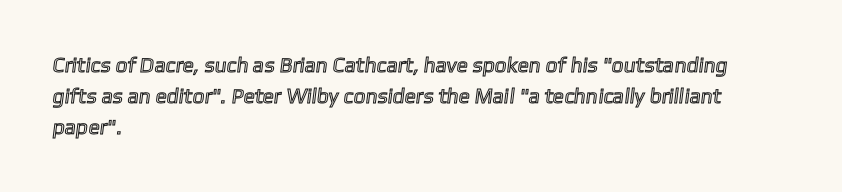
Rule under the text: the space is simply empty. Nobody touched the tracking dial on this one. Successive baselines arrive at the customary interval. Caption: multi-line text, flush left, ragged right.
